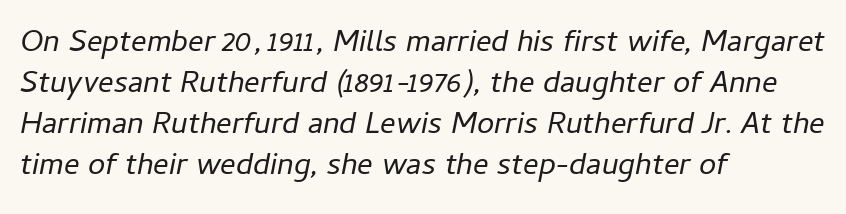
The image shows 31 px regular-weight type, italic (leaning right); set left-aligned, normal line spacing (1.32x), normal letter spacing, not underlined; low stroke contrast and a medium x-height.
